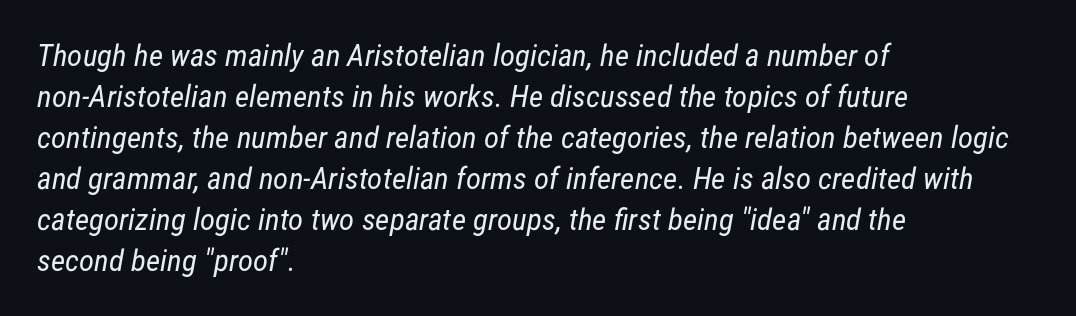
Q: Is the text bold? A: No.
Q: Is the typeface a serif or a sans-serif typeface? A: Sans-serif.
Q: Is the text underlined? A: No.
Q: How is the paragraph aligned? A: Left-aligned.
Q: Is the spacing between letters normal or unusually wide? A: Normal.
Q: Is the spacing between lines tight, normal or loose? A: Normal.
Q: Width (condensed, normal, or wide)? A: Condensed.
Q: Stroke contrast? A: Low.
Q: x-height? A: Medium.
Q: Monospaced? A: No.
